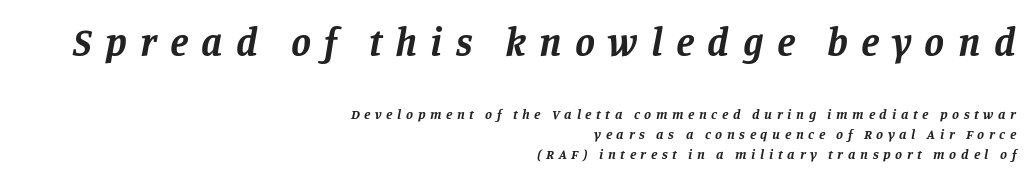
The rendering uses a moderate line-height, typical for paragraphs. The lines in this sample share a right terminus and differ only in where they begin. Here the designer chose a conventional face with non-uniform glyph widths. The font family rendered here belongs to the serif group. The face used here has the dense, thick strokes of a bold. Beneath every word, the page is bare.
